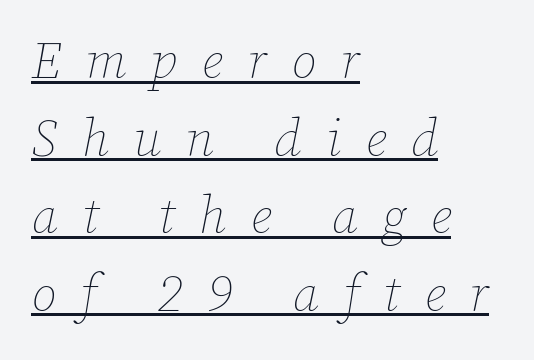
{"italic": "yes", "lean": "right", "slant_degrees": 12, "bold": "no", "weight": "thin", "width": "normal", "stroke_contrast": "low", "x_height": "medium", "monospaced": "no", "underline": "yes", "align": "left", "line_spacing": "normal", "line_spacing_ratio": 1.52, "letter_spacing": "wide", "letter_spacing_em": 0.48, "glyph_px": 51}
